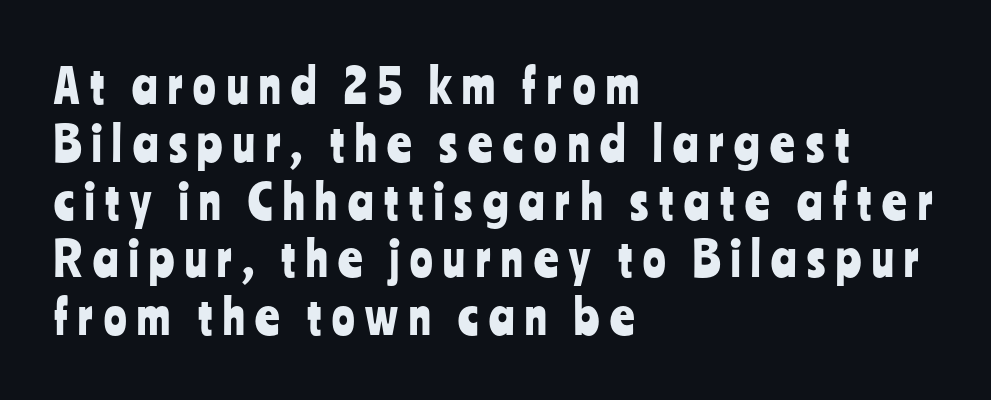
Q: Is the text italic (slanted)? A: No, it is upright.
Q: Is the typeface a serif or a sans-serif typeface? A: Sans-serif.
Q: Is the text underlined? A: No.
Q: How is the paragraph aligned? A: Left-aligned.
Q: Is the spacing between letters normal or unusually wide? A: Unusually wide.
Q: Width (condensed, normal, or wide)? A: Condensed.
Q: Stroke contrast? A: Low.
Q: x-height? A: Medium.
Q: Monospaced? A: No.
